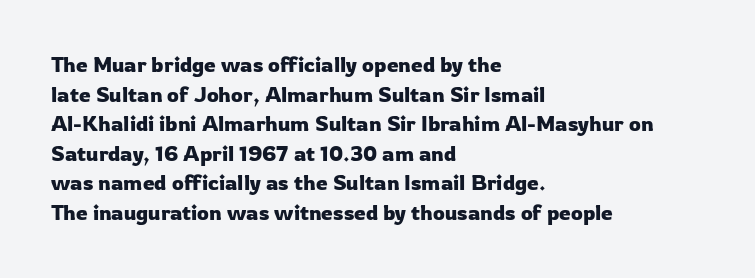
Caption: standard tracking, unaltered. Only glyphs here, with clear space below each row. The line-height multiplier appears to be the usual default. The typography opts for an upright posture over an oblique one. A student would call this left alignment; a typographer would say flush left, rag right.
